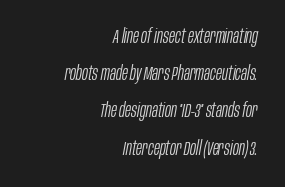
The image shows 20 px text type, italic (leaning right); set right-aligned, line spacing 1.86x, normal letter spacing, not underlined.
